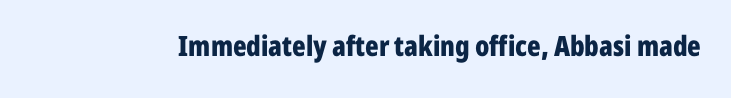
{"serif": "no", "italic": "no", "bold": "yes", "weight": "bold", "width": "condensed", "stroke_contrast": "low", "x_height": "medium", "monospaced": "no", "underline": "no", "letter_spacing": "normal", "letter_spacing_em": 0.0, "glyph_px": 28}
